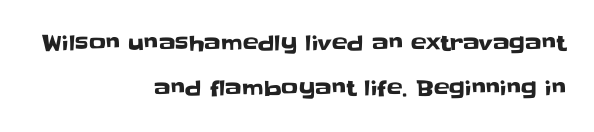
Q: Is the text italic (slanted)? A: No, it is upright.
Q: Is the text underlined? A: No.
Q: How is the paragraph aligned? A: Right-aligned.
Q: Is the spacing between letters normal or unusually wide? A: Normal.
Q: Is the spacing between lines tight, normal or loose? A: Loose.
